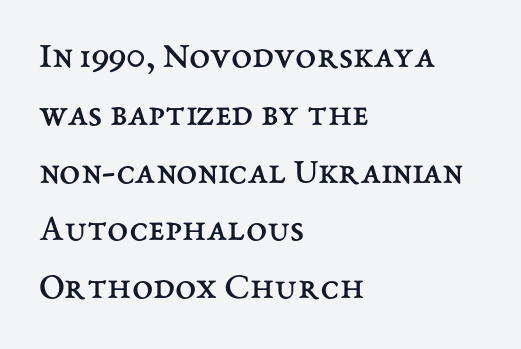
Vertically, the passage feels balanced, rows spaced as you'd expect. No italicization has been applied; the sample stays upright. Glance below the letters and you will spot only blank space. A typesetter would call this proportional, since set widths differ per character. Words appear dense and cohesive because spacing is normal. Compared with a centered layout, this one pins lines to the left instead.
